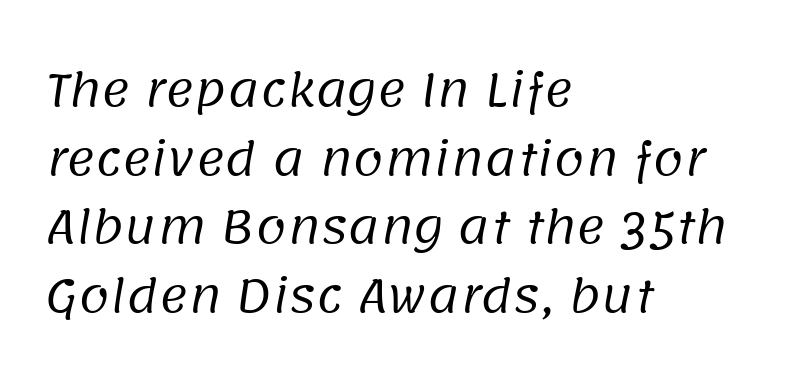
This is not heavy type; no bold has been used. The passage shown is typeset with a sans-serif family. The passage shown has conventional tracking throughout. All the whitespace from short lines collects on the right.
